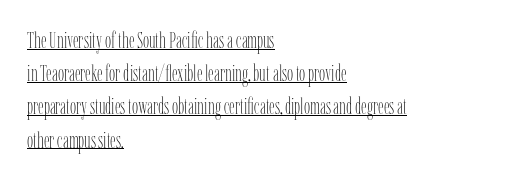
Q: Is the text bold? A: No.
Q: Is the text italic (slanted)? A: No, it is upright.
Q: Is the text underlined? A: Yes.
Q: How is the paragraph aligned? A: Left-aligned.
Q: Is the spacing between letters normal or unusually wide? A: Normal.
Q: Is the spacing between lines tight, normal or loose? A: Normal.
